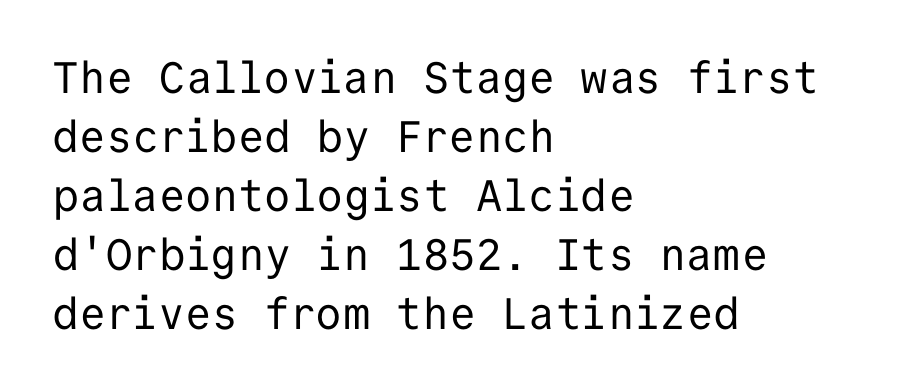
{"serif": "no", "italic": "no", "bold": "no", "weight": "regular", "width": "normal", "stroke_contrast": "low", "x_height": "medium", "monospaced": "yes", "underline": "no", "align": "left", "line_spacing": "normal", "line_spacing_ratio": 1.34, "letter_spacing": "normal", "letter_spacing_em": 0.0, "glyph_px": 44}
